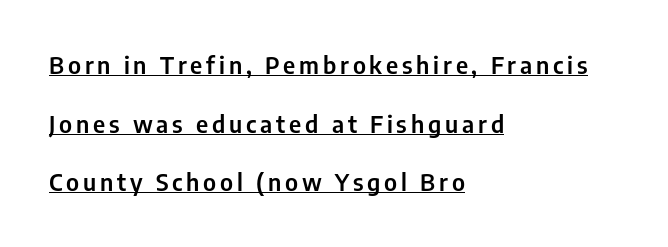
The image shows 24 px text type, upright; set left-aligned, loose line spacing (2.44x), underlined.
